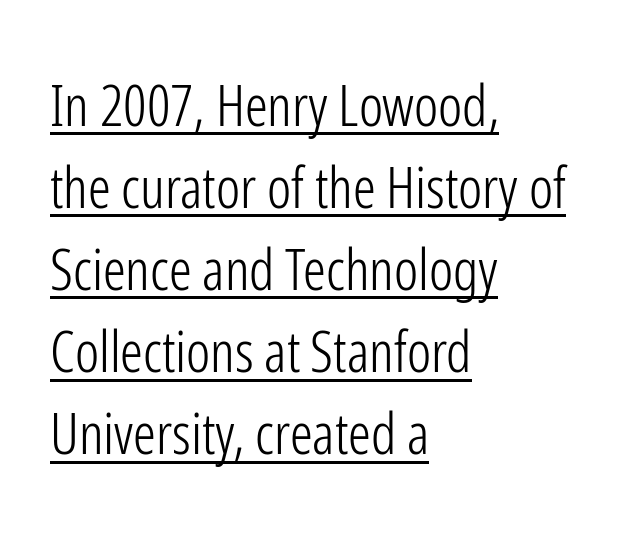
{"serif": "no", "italic": "no", "bold": "no", "weight": "light", "width": "condensed", "stroke_contrast": "low", "x_height": "medium", "monospaced": "no", "underline": "yes", "align": "left", "line_spacing": "normal", "line_spacing_ratio": 1.44, "letter_spacing": "normal", "letter_spacing_em": 0.0, "glyph_px": 57}
